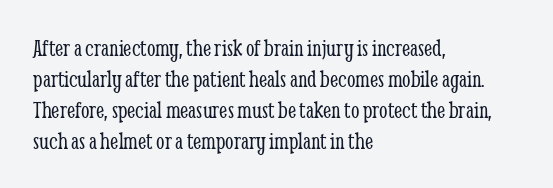
These lines keep a tight, regular rhythm from letter to letter. Notice how descenders clear the ascenders below comfortably — that's standard leading. These lines were composed using upright roman letters. One-word summary of the alignment: left. Nobody drew a line under any word here. The typesetting does not lean heavy: it is not bold.
